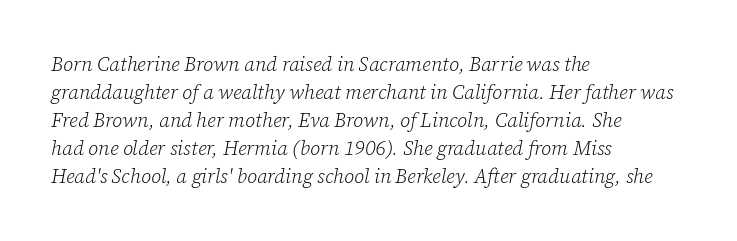
{"italic": "yes", "lean": "right", "slant_degrees": 12, "bold": "no", "underline": "no", "align": "left", "line_spacing": "normal", "line_spacing_ratio": 1.4, "letter_spacing": "normal", "letter_spacing_em": 0.0, "glyph_px": 20}
